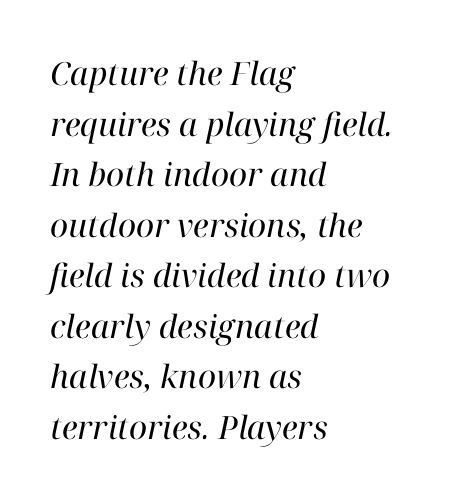
The image shows 32 px regular-weight serif type, italic (leaning right); set left-aligned, normal line spacing (1.58x), normal letter spacing, not underlined; high stroke contrast and a medium x-height.
